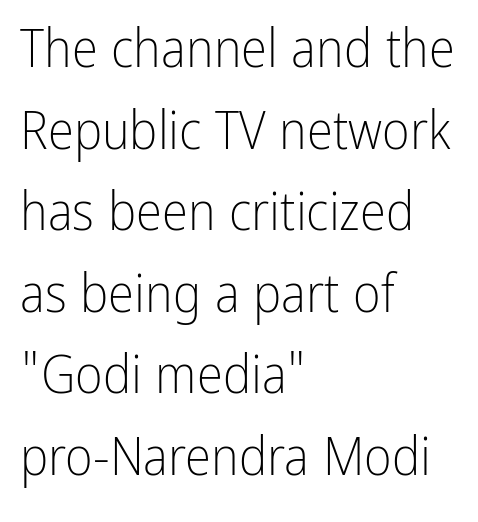
{"serif": "no", "italic": "no", "bold": "no", "weight": "light", "width": "condensed", "stroke_contrast": "low", "x_height": "medium", "monospaced": "no", "underline": "no", "align": "left", "line_spacing": "normal", "line_spacing_ratio": 1.54, "letter_spacing": "normal", "letter_spacing_em": 0.0, "glyph_px": 53}
